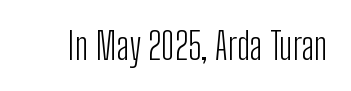
{"serif": "no", "italic": "no", "bold": "no", "weight": "light", "width": "condensed", "stroke_contrast": "low", "x_height": "medium", "monospaced": "no", "underline": "no", "letter_spacing": "normal", "letter_spacing_em": 0.0, "glyph_px": 37}
